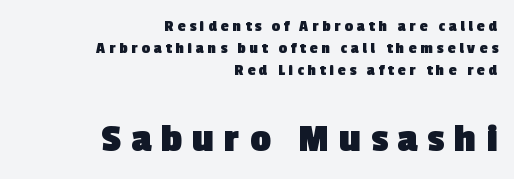
Observe the wide spacing: letters keep a clear distance from each other. Between these two stacked blocks, the lower one wins on size. The passage is arranged like a letterhead date or caption credit — flush right. Regarding serifs, this sample does without them. Each row of text sits above clean, open space. Quick note: interline space is typical.
